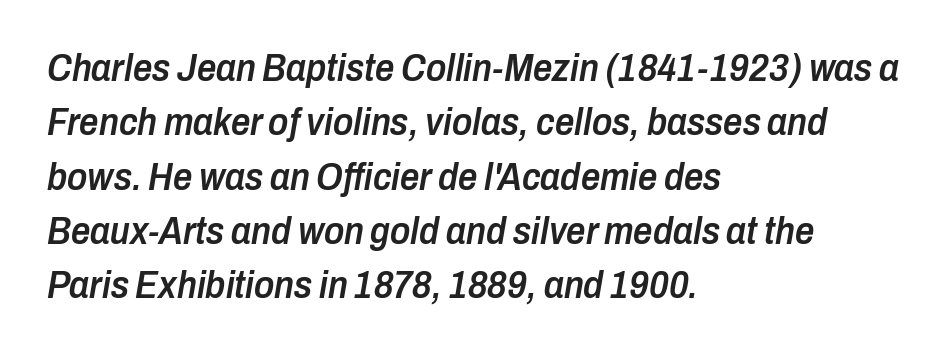
{"italic": "yes", "lean": "right", "slant_degrees": 10, "bold": "semi", "weight": "semibold", "width": "condensed", "stroke_contrast": "low", "x_height": "medium", "monospaced": "no", "underline": "no", "align": "left", "line_spacing": "normal", "line_spacing_ratio": 1.43, "letter_spacing": "normal", "letter_spacing_em": 0.0, "glyph_px": 38}
